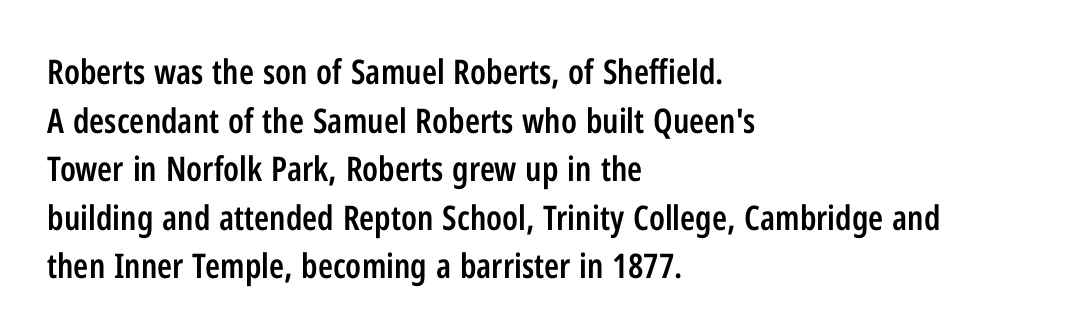
Q: Is the text bold? A: Semi-bold.
Q: Is the text italic (slanted)? A: No, it is upright.
Q: Is the typeface a serif or a sans-serif typeface? A: Sans-serif.
Q: Is the text underlined? A: No.
Q: How is the paragraph aligned? A: Left-aligned.
Q: Is the spacing between letters normal or unusually wide? A: Normal.
Q: Is the spacing between lines tight, normal or loose? A: Normal.
Q: Width (condensed, normal, or wide)? A: Condensed.
Q: Stroke contrast? A: Low.
Q: x-height? A: Medium.
Q: Monospaced? A: No.
